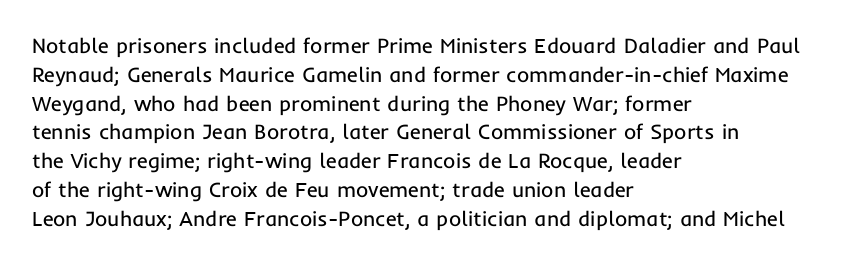
Each new line begins a customary step beneath the previous one. Stems here are at most as thick as an everyday book face. Words appear dense and cohesive because spacing is normal. Descenders hang freely into open space. The axis of the letterforms is exactly vertical.
